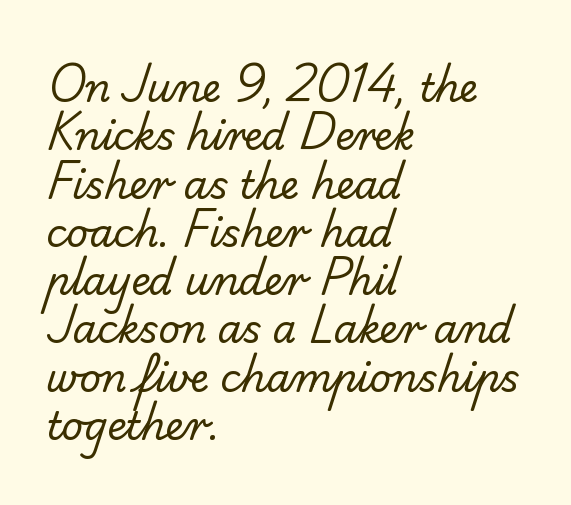
Descenders are the only things crossing below the line. These lines keep a tight, regular rhythm from letter to letter. You can tell from the bare stems that sans-serif type was used. These lines are rendered in a variable-pitch font. No chunkiness to these letters — they're not bold.
